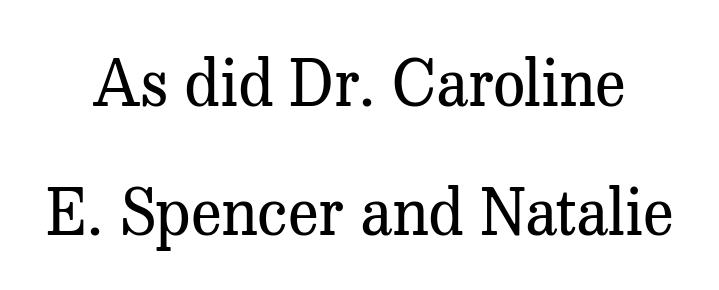
A typesetter would call this zero additional tracking. The passage shown is typeset with a serif family. No letter is thick-stroked: the sample isn't bold. The rendering uses natural spacing where letterforms have individual widths. The area under the type is left untouched.
